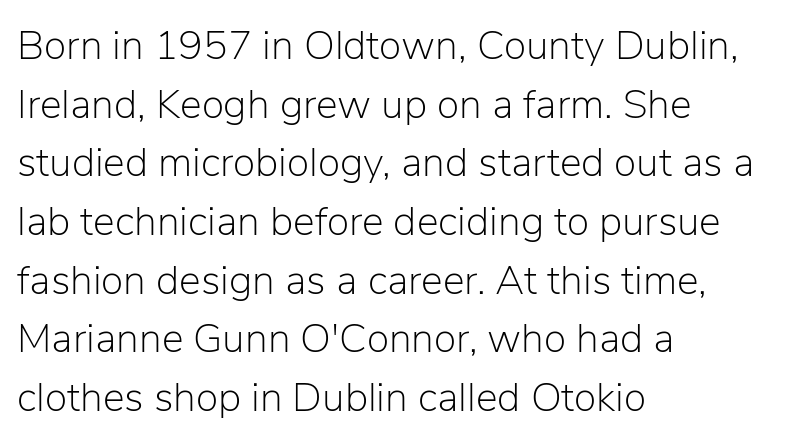
{"serif": "no", "italic": "no", "bold": "no", "weight": "light", "width": "normal", "stroke_contrast": "low", "x_height": "medium", "monospaced": "no", "underline": "no", "align": "left", "line_spacing": "normal", "line_spacing_ratio": 1.43, "letter_spacing": "normal", "letter_spacing_em": 0.0, "glyph_px": 41}
